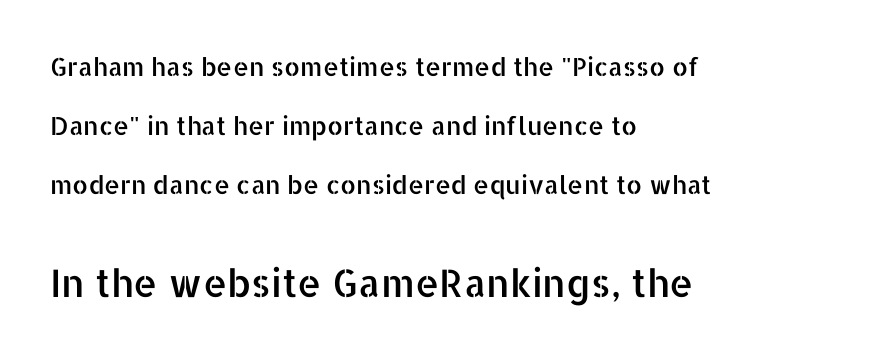
The image shows 38 px sans-serif type, upright; set left-aligned, loose line spacing (2.36x), normal letter spacing, not underlined; the second (bottom) block is 1.52x larger; low stroke contrast and a medium x-height.
